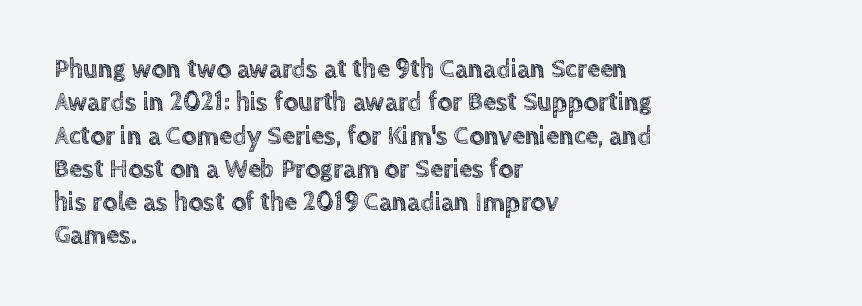
Beneath every word, the page is bare. Evenly set lines give the paragraph a standard silhouette. The compositor pushed each line to the left boundary. Spacing between characters is what you'd get straight out of the box. When letters stand straight like this, we call the style roman or upright.
